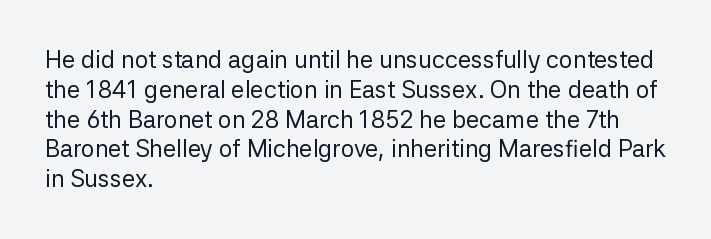
The image shows 24 px text type, upright; set left-aligned, line spacing 1.24x, normal letter spacing, not underlined.
